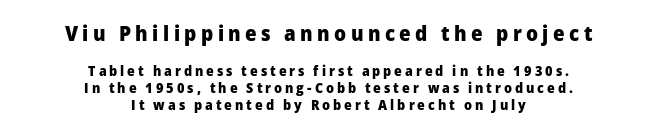
The passage shown has open, widely tracked lettering throughout. Here the first block reads like a headline and the second like body copy. Bold? Absolutely — the strokes are thick and heavy. Style check: upright. Where is the straight margin? There isn't one; the lines are centered. The foot of each line stays bare and open.
